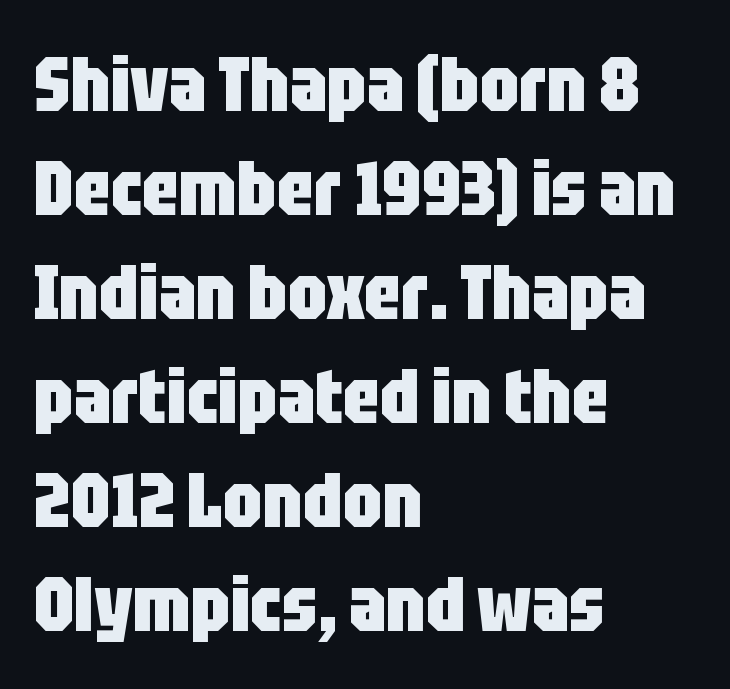
The image shows 77 px heavy, condensed sans-serif type, upright; set left-aligned, normal line spacing (1.35x), normal letter spacing, not underlined; low stroke contrast and a large x-height.
